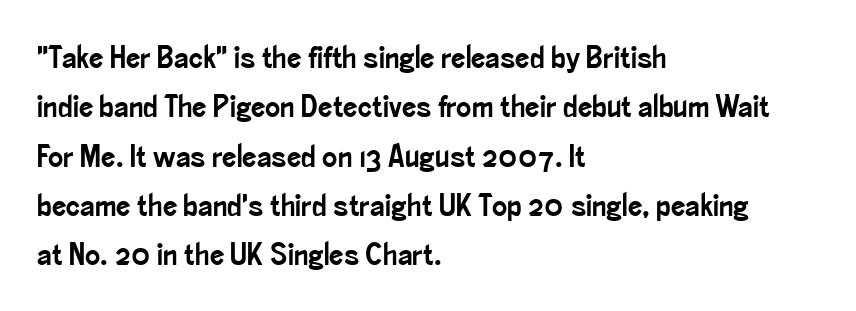
This rendering features lettering with no underline. What's the leading like? Ordinary, nothing unusual. When letters stand straight like this, we call the style roman or upright. Caption: multi-line text, flush left, ragged right. Compared with typical body copy, the letter spacing here is the same.
